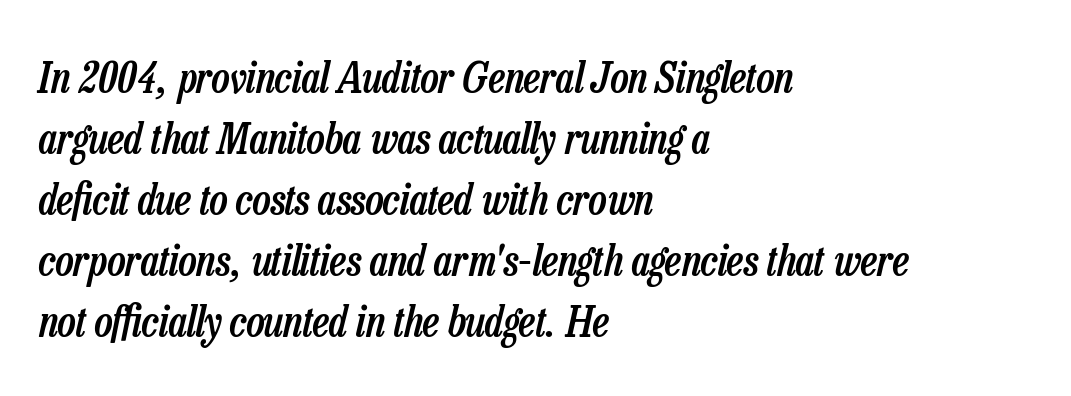
The image shows 43 px semibold, condensed type, italic (leaning right); set left-aligned, normal line spacing (1.42x), normal letter spacing, not underlined; low stroke contrast and a medium x-height.
